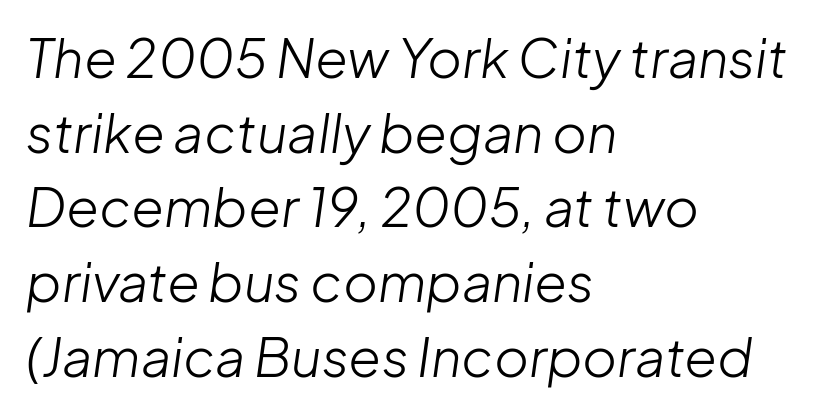
The image shows 53 px light type, italic (leaning right); set left-aligned, normal line spacing (1.41x), normal letter spacing, not underlined; low stroke contrast and a medium x-height.
